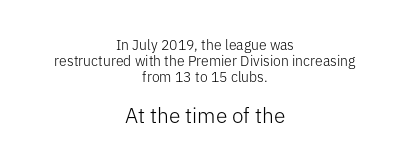
Does the bottom block carry the larger type? Yes, it does. Stems and bowls with no extra thickness — not bold. Compared with typical body copy, the letter spacing here is the same. How would I describe the line gaps? Narrow and economical.
